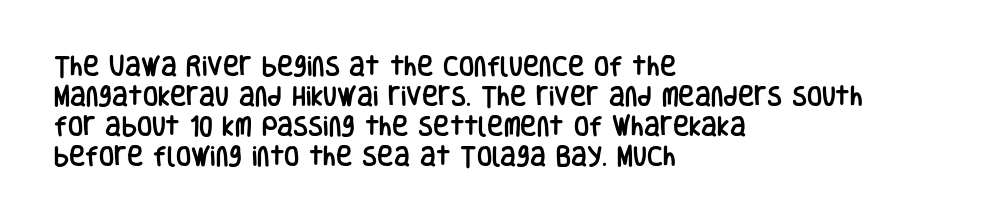
Decoration check: the copy has no underline. A roman cut, with each character standing at attention. The line-height multiplier appears to be the usual default. In CSS terms this would be text-align: left. Words appear dense and cohesive because spacing is normal.
